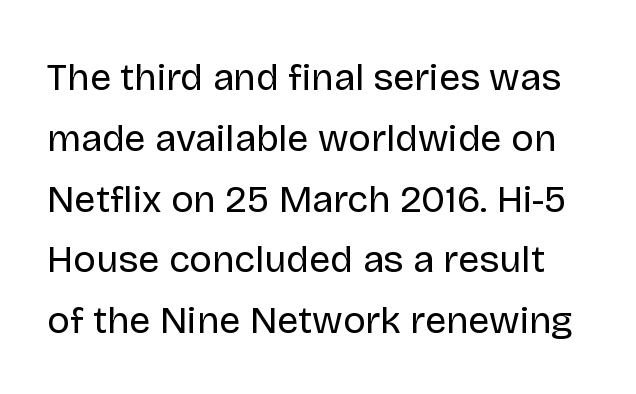
{"serif": "no", "italic": "no", "bold": "no", "weight": "regular", "width": "normal", "stroke_contrast": "low", "x_height": "large", "monospaced": "no", "underline": "no", "line_spacing": "normal", "line_spacing_ratio": 1.6, "letter_spacing": "normal", "letter_spacing_em": 0.0, "glyph_px": 38}
